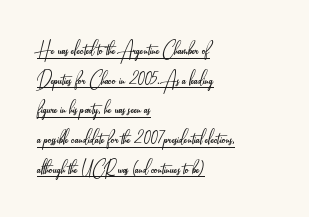
Horizontally, the lines are justified to the leading edge only. Letter spacing: default. Honestly, the row spacing looks completely unremarkable. A quiet, ordinary-to-light weight characterises the typeface.
